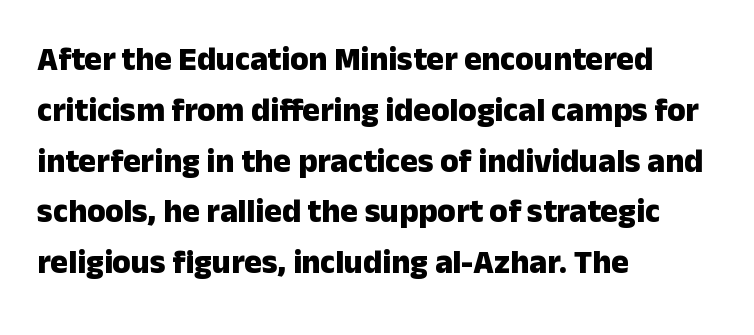
The image shows 33 px heavy sans-serif type, upright; set left-aligned, normal line spacing (1.54x), normal letter spacing, not underlined; low stroke contrast and a medium x-height.
